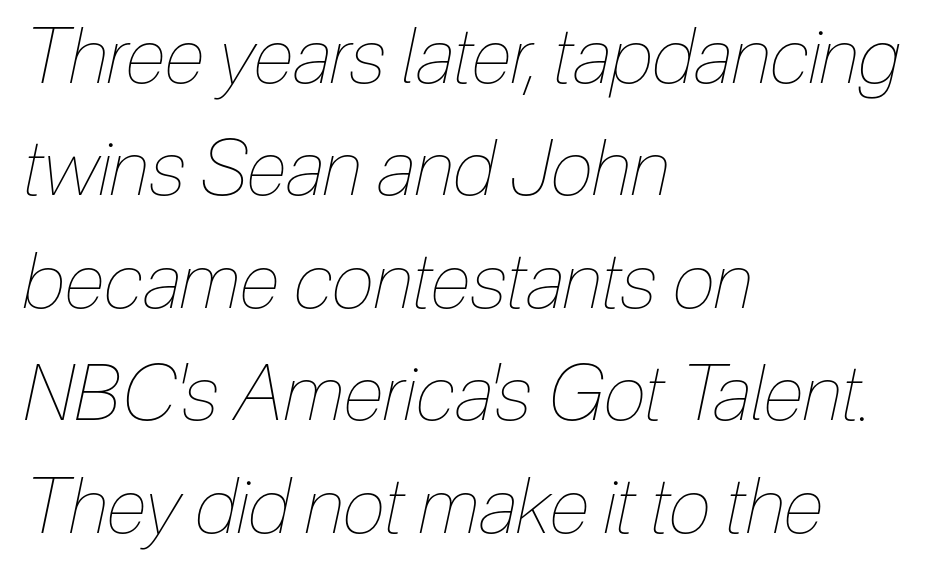
Q: Is the text bold? A: No.
Q: Is the text italic (slanted)? A: Yes, it leans right by about 12 degrees.
Q: Is the text underlined? A: No.
Q: How is the paragraph aligned? A: Left-aligned.
Q: Is the spacing between letters normal or unusually wide? A: Normal.
Q: Is the spacing between lines tight, normal or loose? A: Normal.
Q: Width (condensed, normal, or wide)? A: Condensed.
Q: Stroke contrast? A: Low.
Q: x-height? A: Medium.
Q: Monospaced? A: No.
